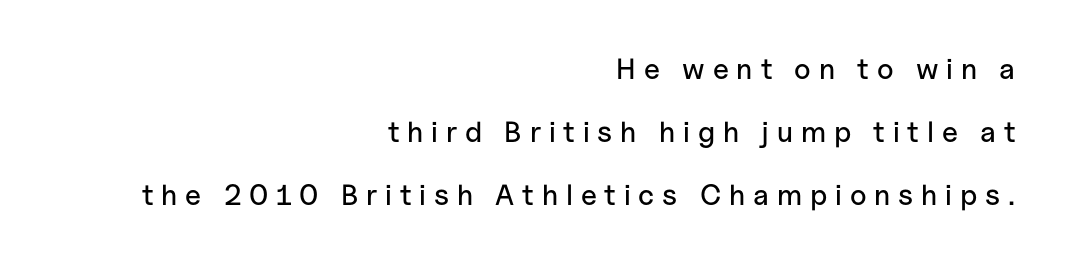
{"serif": "no", "italic": "no", "width": "normal", "stroke_contrast": "low", "x_height": "medium", "monospaced": "no", "underline": "no", "align": "right", "line_spacing": "loose", "line_spacing_ratio": 2.17, "letter_spacing": "wide", "letter_spacing_em": 0.27, "glyph_px": 29}
